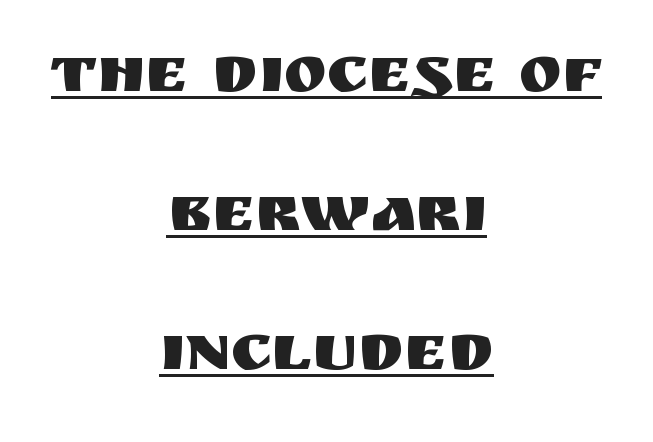
The image shows 65 px sans-serif type, upright; set centered, loose line spacing (2.14x), normal letter spacing, underlined; medium stroke contrast and a large x-height.
